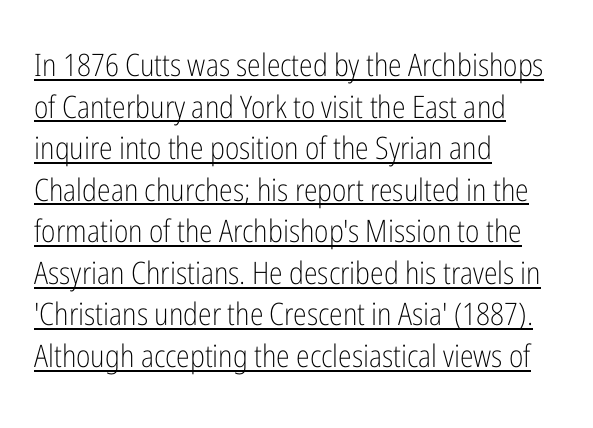
{"serif": "no", "italic": "no", "bold": "no", "weight": "light", "width": "condensed", "stroke_contrast": "low", "x_height": "medium", "monospaced": "no", "underline": "yes", "align": "left", "line_spacing": "normal", "line_spacing_ratio": 1.34, "letter_spacing": "normal", "letter_spacing_em": 0.0, "glyph_px": 31}
